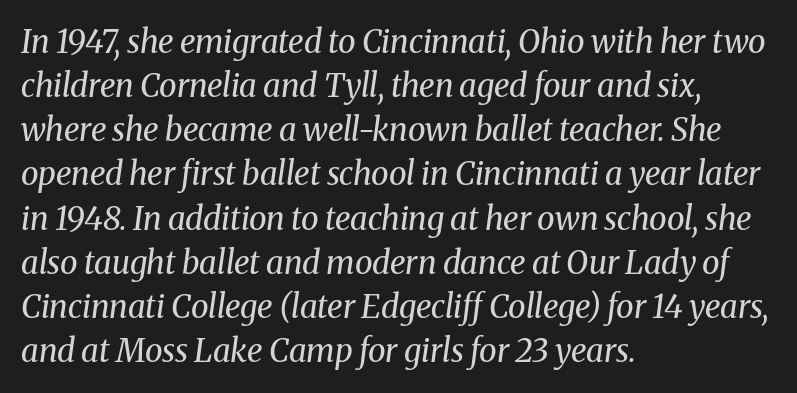
{"serif": "yes", "italic": "yes", "lean": "right", "slant_degrees": 8, "bold": "no", "weight": "regular", "width": "normal", "stroke_contrast": "medium", "x_height": "medium", "monospaced": "no", "underline": "no", "align": "left", "line_spacing": "normal", "line_spacing_ratio": 1.38, "letter_spacing": "normal", "letter_spacing_em": 0.0, "glyph_px": 32}
